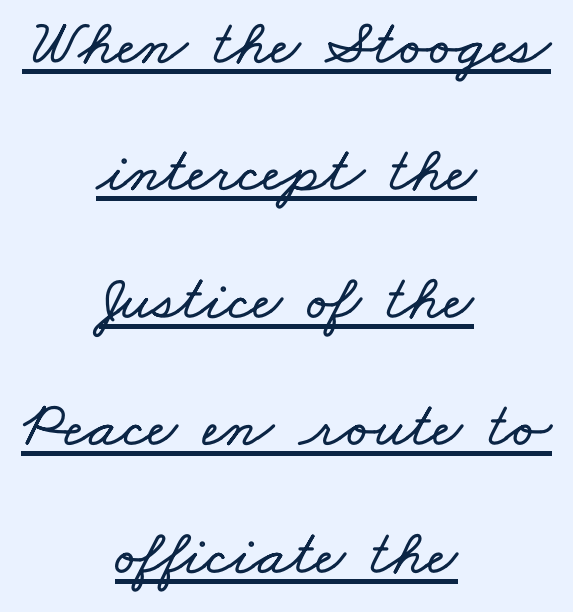
{"width": "wide", "stroke_contrast": "low", "x_height": "small", "monospaced": "no", "underline": "yes", "align": "center", "line_spacing": "loose", "line_spacing_ratio": 1.96, "letter_spacing": "normal", "letter_spacing_em": 0.0, "glyph_px": 65}
